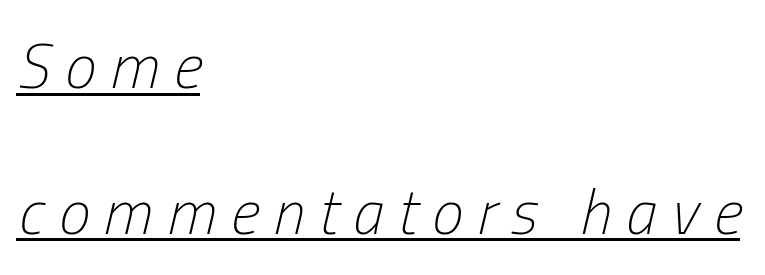
The image shows 63 px light, condensed type, italic (leaning right); set left-aligned, loose line spacing (2.31x), unusually wide letter spacing (+0.23 em), underlined; low stroke contrast and a medium x-height.
